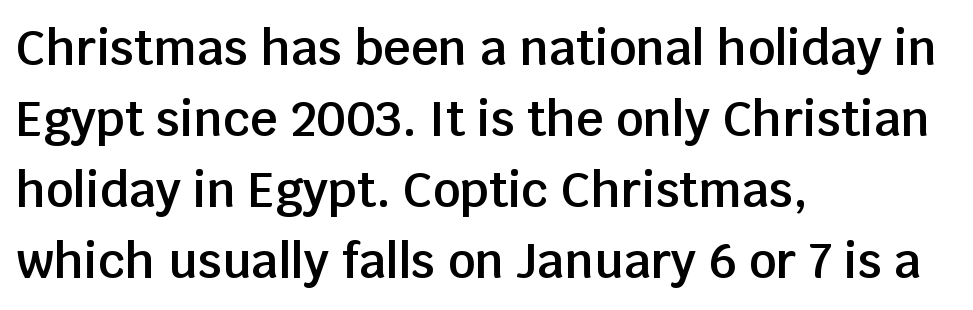
The designer went with a sans here, leaving each stem footless. Each letter keeps its own natural width here, so spacing adapts to shape. The foot of each line stays bare and open. Horizontal alignment here is leftward, the default for most running prose. The space between consecutive lines is moderate. In terms of letterspacing, this is plain default setting.
